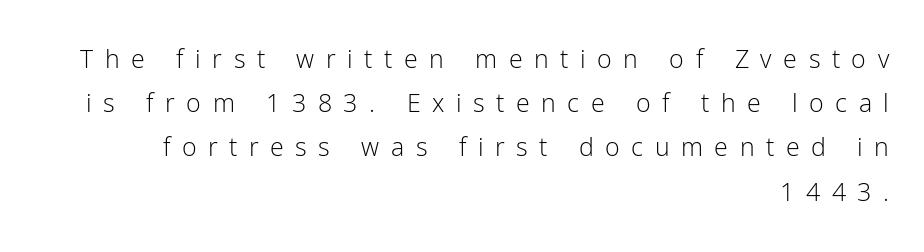
Q: Is the text bold? A: No.
Q: Is the text italic (slanted)? A: No, it is upright.
Q: Is the text underlined? A: No.
Q: How is the paragraph aligned? A: Right-aligned.
Q: Is the spacing between letters normal or unusually wide? A: Unusually wide.
